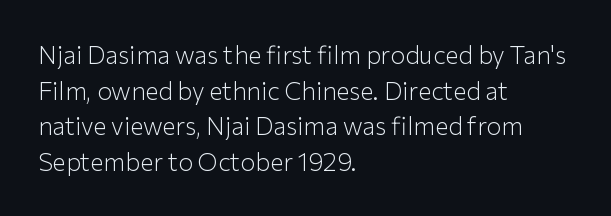
The image shows 25 px text type, upright; set left-aligned, normal line spacing (1.43x), normal letter spacing, not underlined.
